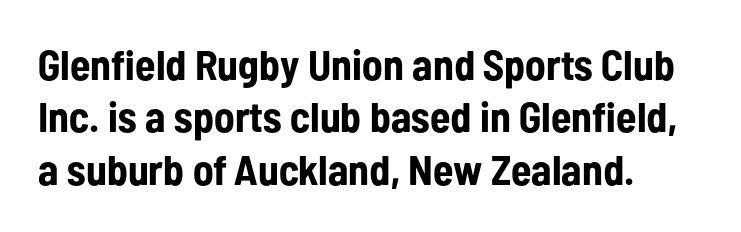
Q: Is the text bold? A: Yes.
Q: Is the text italic (slanted)? A: No, it is upright.
Q: Is the typeface a serif or a sans-serif typeface? A: Sans-serif.
Q: Is the text underlined? A: No.
Q: How is the paragraph aligned? A: Left-aligned.
Q: Is the spacing between letters normal or unusually wide? A: Normal.
Q: Is the spacing between lines tight, normal or loose? A: Normal.
Q: Width (condensed, normal, or wide)? A: Condensed.
Q: Stroke contrast? A: Low.
Q: x-height? A: Medium.
Q: Monospaced? A: No.
